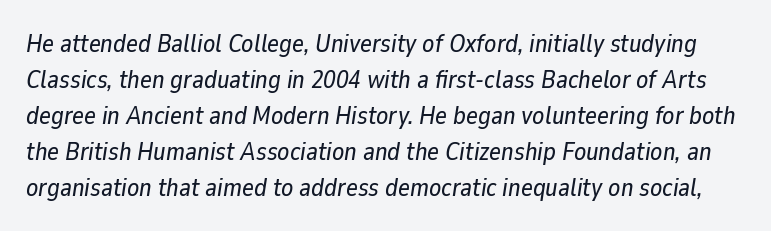
Q: Is the text italic (slanted)? A: Yes, it leans right by about 9 degrees.
Q: Is the text underlined? A: No.
Q: Is the spacing between letters normal or unusually wide? A: Normal.
Q: Is the spacing between lines tight, normal or loose? A: Normal.
